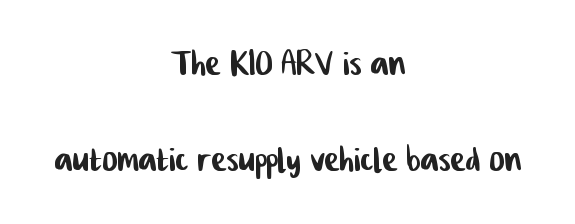
The image shows 46 px condensed sans-serif type; set centered, loose line spacing (2.09x), normal letter spacing, not underlined; low stroke contrast and a medium x-height.
